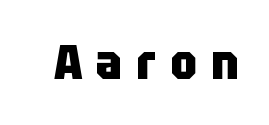
Q: Is the text bold? A: Yes.
Q: Is the text italic (slanted)? A: No, it is upright.
Q: Is the typeface a serif or a sans-serif typeface? A: Sans-serif.
Q: Is the text underlined? A: No.
Q: Is the spacing between letters normal or unusually wide? A: Unusually wide.
Q: Width (condensed, normal, or wide)? A: Condensed.
Q: Stroke contrast? A: Low.
Q: x-height? A: Large.
Q: Monospaced? A: No.
